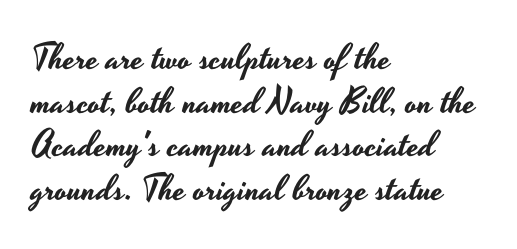
{"serif": "no", "width": "wide", "stroke_contrast": "low", "x_height": "small", "monospaced": "no", "underline": "no", "align": "left", "line_spacing_ratio": 1.21, "letter_spacing": "normal", "letter_spacing_em": 0.0, "glyph_px": 36}
